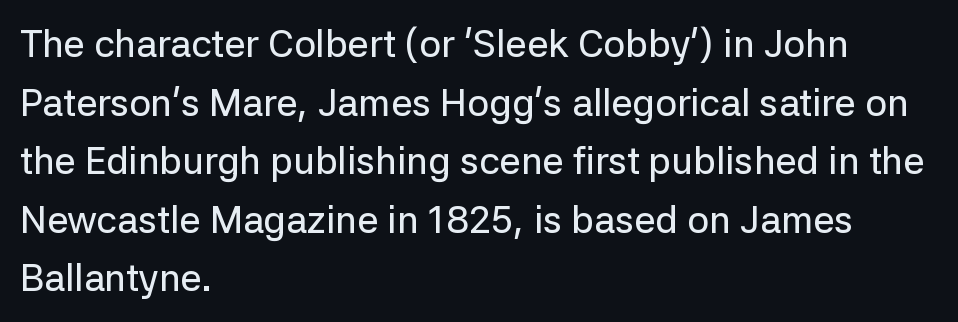
The image shows 38 px sans-serif type, upright; set left-aligned, normal line spacing (1.54x), normal letter spacing, not underlined; low stroke contrast and a medium x-height.
